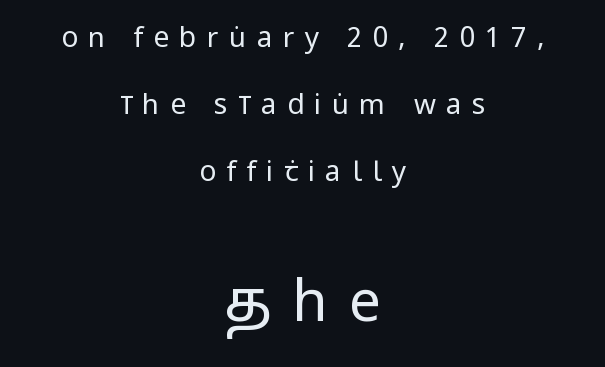
Airy leading. This sample uses expanded letter spacing, leaving extra air between glyphs. Unlike italic type, these characters show no tilt at all. The later block is typeset at a bigger size than the earlier block.
